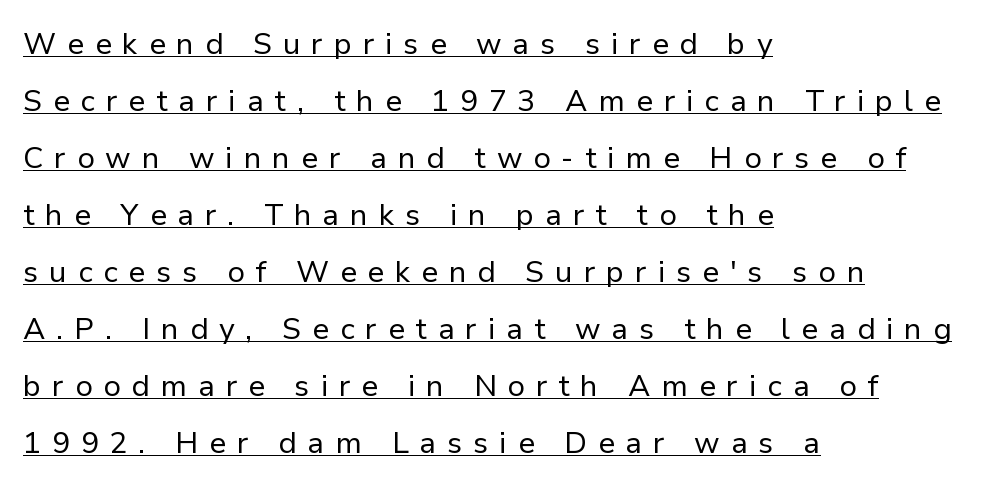
Leftover space on each line is placed entirely after the last word. Rows of type keep a wide berth in the vertical direction. Looks like someone drew a line under every word here. Look at the tracking — it's clearly loosened, letters drifting apart. The letters stand upright; this is a roman face.
